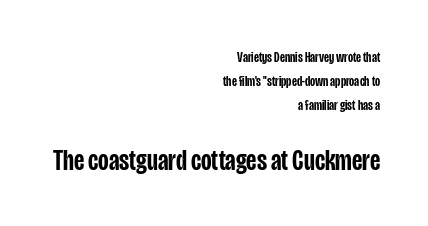
Letterform terminals end flat and unadorned throughout the passage. This rendering features lettering with no underline. Compared with a flush-left layout, this one pins lines to the opposite, right side. In this sample the second text group is rendered at the bigger scale. This sample has the flowing, uneven cadence of proportional lettering.
